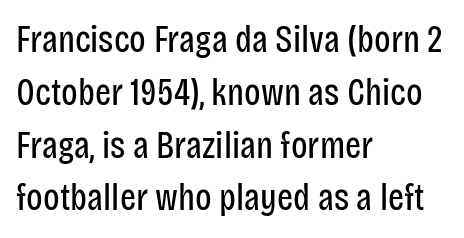
The type is set solid horizontally, with unmodified tracking. Proportional: the letters do not fall into vertical columns. Heaviness? Minimal to ordinary, like unemphasized prose. The specimen reads as upright at a glance. This rendering features lettering with no underline. Regular leading.
